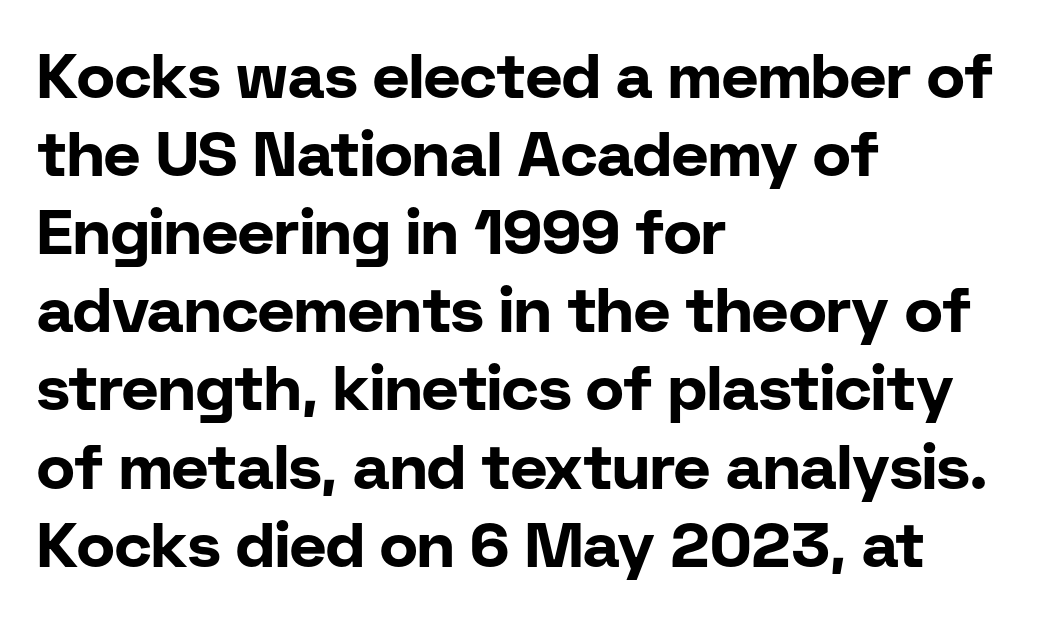
The image shows 63 px bold sans-serif type, upright; set left-aligned, line spacing 1.24x, normal letter spacing, not underlined; low stroke contrast and a medium x-height.
